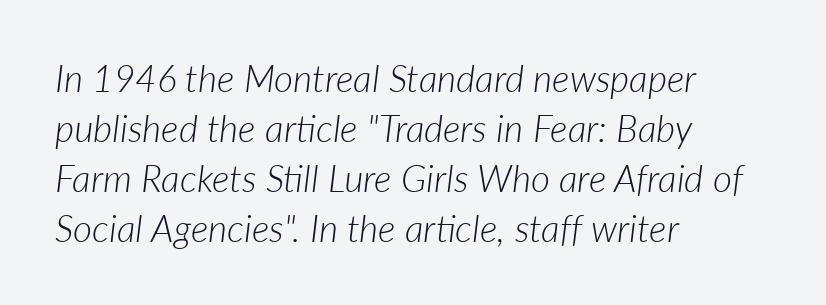
A classic flush-left, rag-right setting is used for this passage. Decoration check: the copy has no underline. These lines were composed using italics. Normally led — the rows are evenly, conventionally spaced. The letterforms sit at book weight or below.
